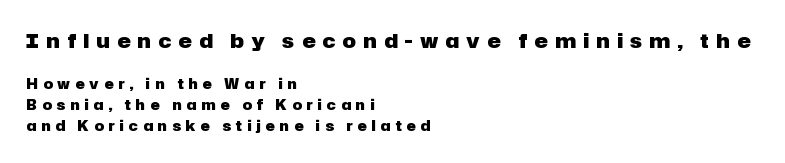
{"italic": "no", "bold": "yes", "underline": "no", "align": "left", "line_spacing": "normal", "line_spacing_ratio": 1.53, "letter_spacing": "wide", "letter_spacing_em": 0.36, "larger_block": "first", "size_ratio": 1.43, "glyph_px": 20}
